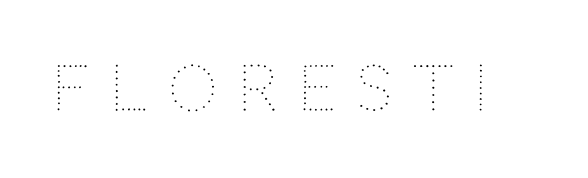
The image shows 62 px thin type, upright; set unusually wide letter spacing (+0.33 em), not underlined; medium stroke contrast and a large x-height.
